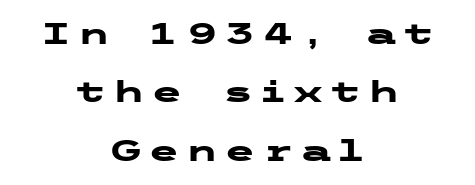
{"serif": "no", "italic": "no", "bold": "yes", "weight": "heavy", "width": "wide", "stroke_contrast": "low", "x_height": "medium", "underline": "no", "align": "center", "line_spacing": "loose", "line_spacing_ratio": 2.01, "letter_spacing": "wide", "letter_spacing_em": 0.21, "glyph_px": 29}
